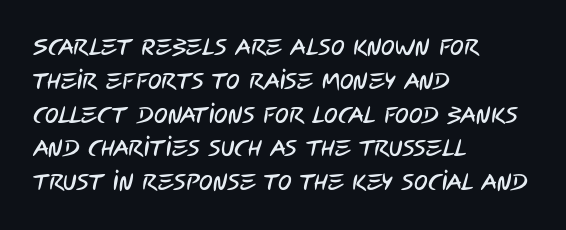
{"underline": "no", "align": "left", "line_spacing": "normal", "line_spacing_ratio": 1.47, "letter_spacing": "normal", "letter_spacing_em": 0.0, "glyph_px": 23}
